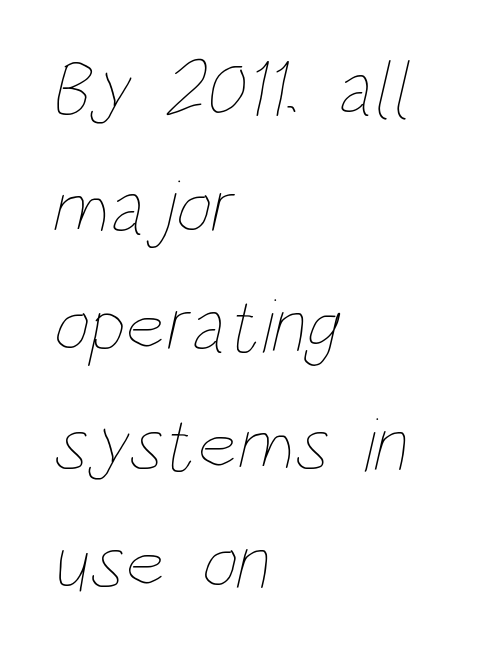
The image shows 78 px thin, condensed type; set left-aligned, normal line spacing (1.52x), normal letter spacing, not underlined; low stroke contrast and a large x-height.
